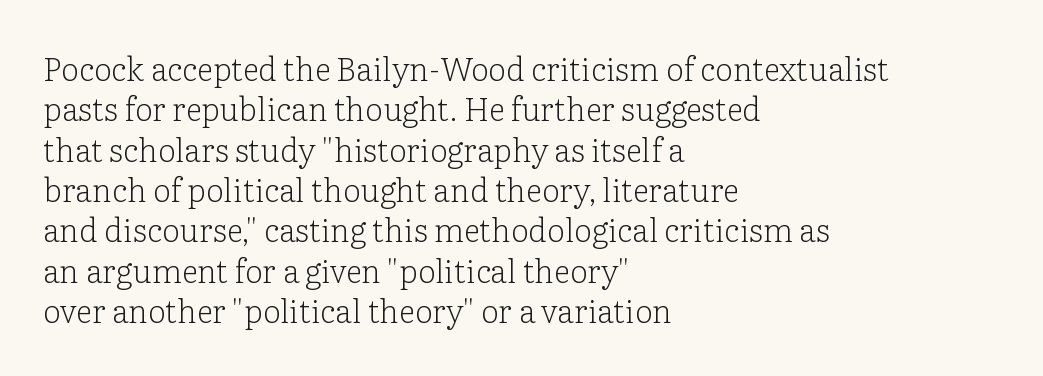
The image shows 32 px light serif type, upright; set left-aligned, normal line spacing (1.26x), normal letter spacing, not underlined; low stroke contrast and a medium x-height.
